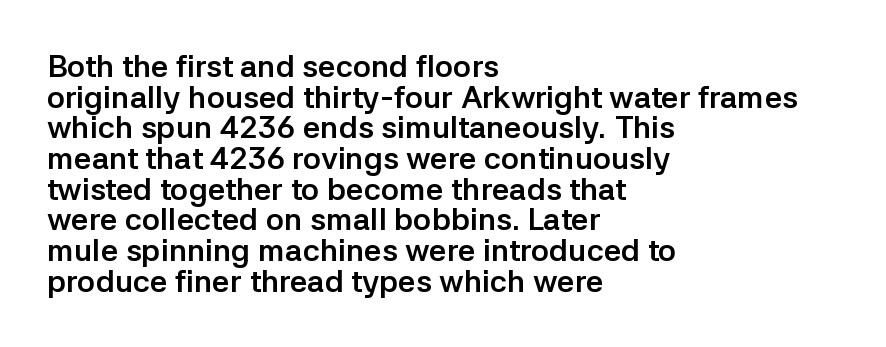
{"serif": "no", "italic": "no", "bold": "yes", "weight": "semibold", "width": "normal", "stroke_contrast": "low", "x_height": "medium", "monospaced": "no", "underline": "no", "align": "left", "line_spacing": "tight", "line_spacing_ratio": 0.99, "letter_spacing": "normal", "letter_spacing_em": 0.0, "glyph_px": 31}
